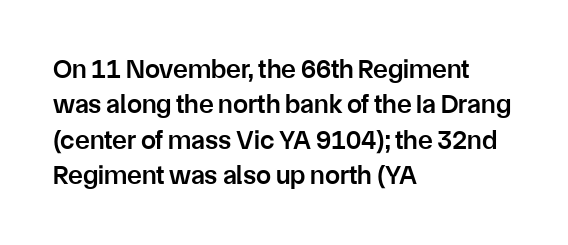
Q: Is the text bold? A: Semi-bold.
Q: Is the text italic (slanted)? A: No, it is upright.
Q: Is the text underlined? A: No.
Q: How is the paragraph aligned? A: Left-aligned.
Q: Is the spacing between letters normal or unusually wide? A: Normal.
Q: Is the spacing between lines tight, normal or loose? A: Normal.
